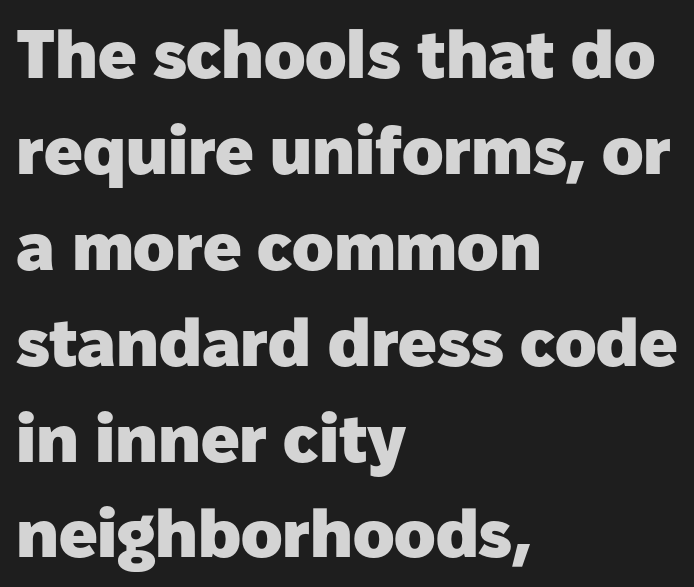
Summary of weight: heavy, a full bold. Spacing verdict: proportional, widths tailored to each character. Casual observation: everything's shoved over to the left. Standard letterfit; no display-style spreading of the glyphs.
